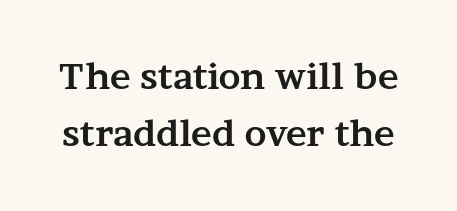
Q: Is the text bold? A: Yes.
Q: Is the text italic (slanted)? A: No, it is upright.
Q: Is the typeface a serif or a sans-serif typeface? A: Serif.
Q: Is the text underlined? A: No.
Q: Is the spacing between letters normal or unusually wide? A: Normal.
Q: Is the spacing between lines tight, normal or loose? A: Normal.
Q: Width (condensed, normal, or wide)? A: Wide.
Q: Stroke contrast? A: Medium.
Q: x-height? A: Medium.
Q: Monospaced? A: No.
